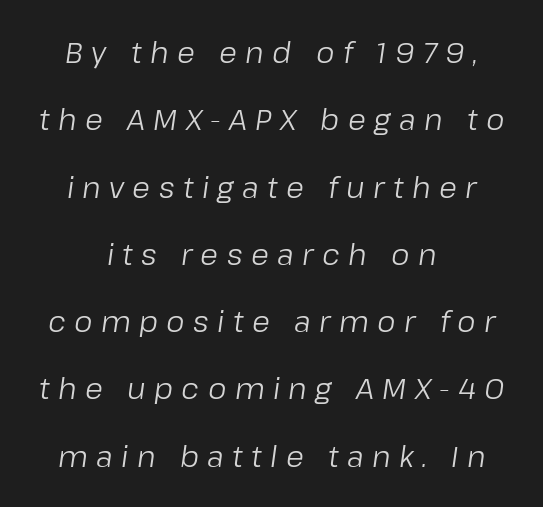
Q: Is the text bold? A: No.
Q: Is the text italic (slanted)? A: Yes, it leans right by about 8 degrees.
Q: Is the text underlined? A: No.
Q: How is the paragraph aligned? A: Centered.
Q: Is the spacing between letters normal or unusually wide? A: Unusually wide.
Q: Is the spacing between lines tight, normal or loose? A: Loose.
Q: Width (condensed, normal, or wide)? A: Normal.
Q: Stroke contrast? A: Low.
Q: x-height? A: Medium.
Q: Monospaced? A: No.
